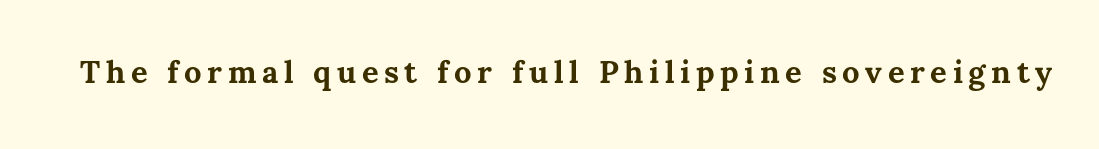
Q: Is the text bold? A: Yes.
Q: Is the text italic (slanted)? A: No, it is upright.
Q: Is the text underlined? A: No.
Q: Width (condensed, normal, or wide)? A: Normal.
Q: Stroke contrast? A: Medium.
Q: x-height? A: Medium.
Q: Monospaced? A: No.
